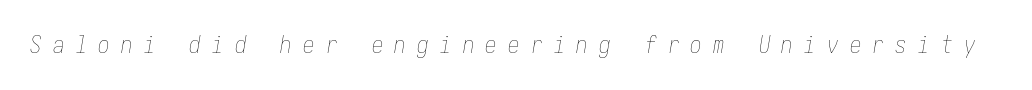
Q: Is the text bold? A: No.
Q: Is the text italic (slanted)? A: Yes, it leans right by about 10 degrees.
Q: Is the text underlined? A: No.
Q: Is the spacing between letters normal or unusually wide? A: Unusually wide.
